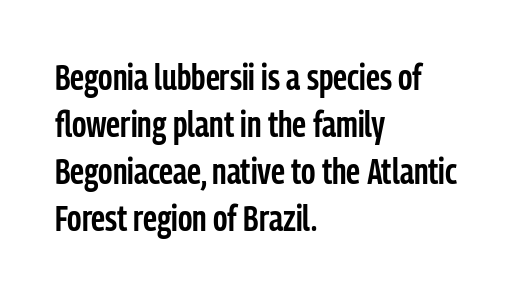
Q: Is the text bold? A: Semi-bold.
Q: Is the text italic (slanted)? A: No, it is upright.
Q: Is the typeface a serif or a sans-serif typeface? A: Sans-serif.
Q: Is the text underlined? A: No.
Q: How is the paragraph aligned? A: Left-aligned.
Q: Is the spacing between letters normal or unusually wide? A: Normal.
Q: Is the spacing between lines tight, normal or loose? A: Normal.
Q: Width (condensed, normal, or wide)? A: Condensed.
Q: Stroke contrast? A: Low.
Q: x-height? A: Medium.
Q: Monospaced? A: No.
